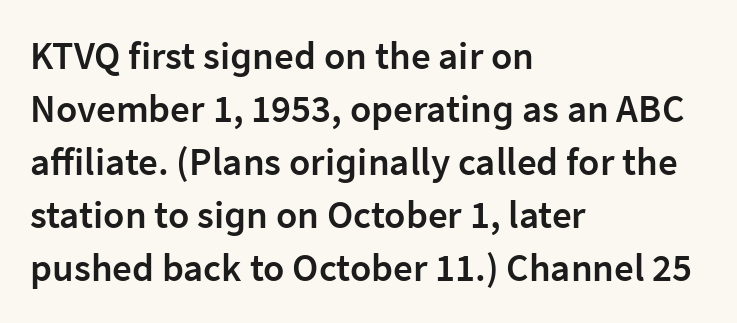
Horizontal bands of white between lines are of average thickness. The passage shown is not underscored anywhere. Typographic density is moderately raised because the face is semibold. Layout note: lines flush left. The line texture is even and compact thanks to regular tracking.
